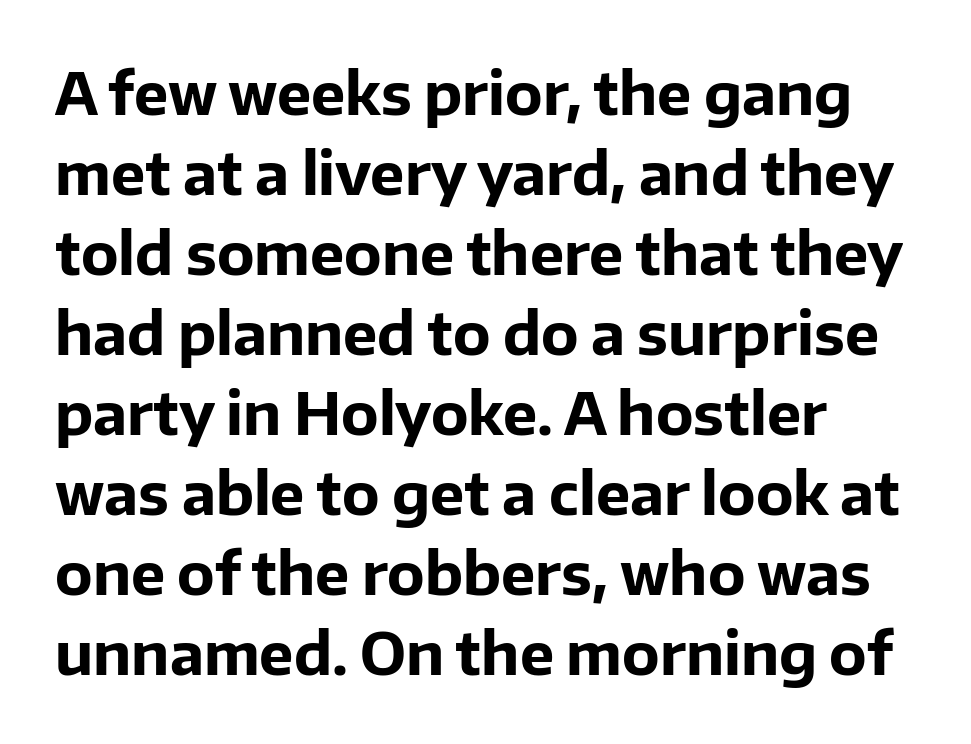
{"serif": "no", "italic": "no", "bold": "yes", "weight": "bold", "width": "normal", "stroke_contrast": "low", "x_height": "medium", "monospaced": "no", "underline": "no", "align": "left", "line_spacing": "normal", "line_spacing_ratio": 1.38, "letter_spacing": "normal", "letter_spacing_em": 0.0, "glyph_px": 58}
